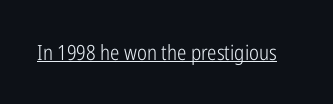
Italic: no, the glyphs are upright roman. You can see a thin bar hugging the bottom of the glyphs. Nothing heavy about these letters — not bold at all. Look at the tracking — it's just the regular setting, nothing added.
